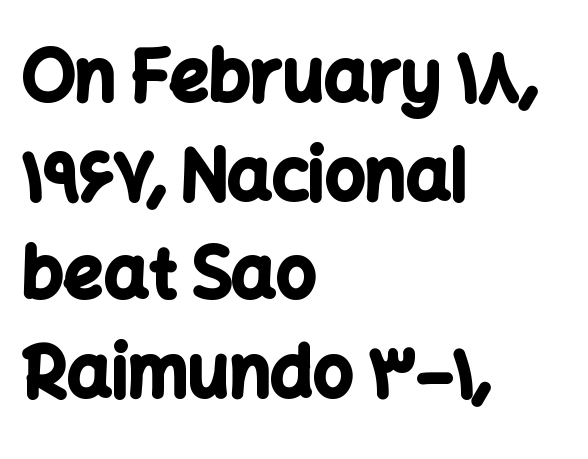
Q: Is the text bold? A: Yes.
Q: Is the text italic (slanted)? A: No, it is upright.
Q: Is the typeface a serif or a sans-serif typeface? A: Sans-serif.
Q: Is the text underlined? A: No.
Q: How is the paragraph aligned? A: Left-aligned.
Q: Is the spacing between letters normal or unusually wide? A: Normal.
Q: Is the spacing between lines tight, normal or loose? A: Normal.
Q: Width (condensed, normal, or wide)? A: Normal.
Q: Stroke contrast? A: Low.
Q: x-height? A: Medium.
Q: Monospaced? A: No.
